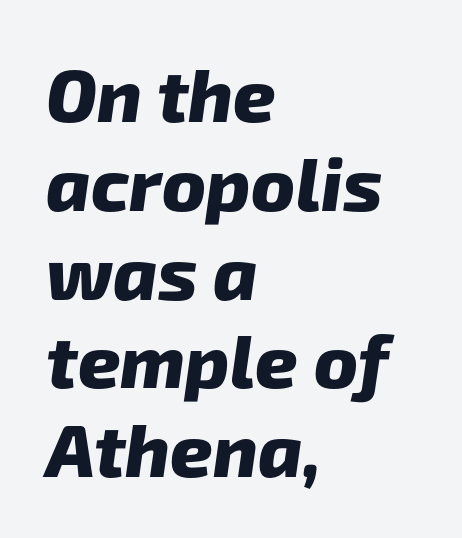
Q: Is the text bold? A: Yes.
Q: Is the typeface a serif or a sans-serif typeface? A: Sans-serif.
Q: Is the text underlined? A: No.
Q: How is the paragraph aligned? A: Left-aligned.
Q: Is the spacing between letters normal or unusually wide? A: Normal.
Q: Width (condensed, normal, or wide)? A: Normal.
Q: Stroke contrast? A: Low.
Q: x-height? A: Medium.
Q: Monospaced? A: No.
